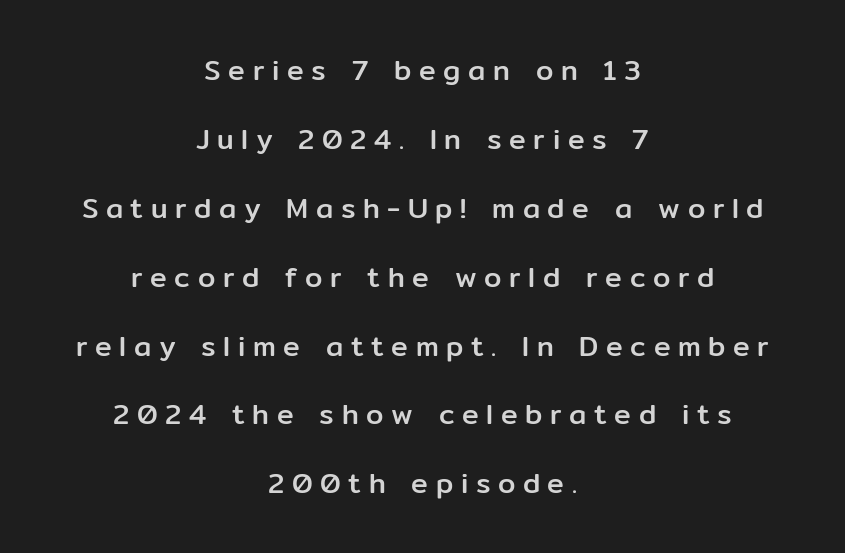
{"serif": "no", "italic": "no", "width": "normal", "stroke_contrast": "low", "x_height": "medium", "monospaced": "no", "underline": "no", "align": "center", "line_spacing": "loose", "line_spacing_ratio": 2.46, "letter_spacing": "wide", "letter_spacing_em": 0.27, "glyph_px": 28}
